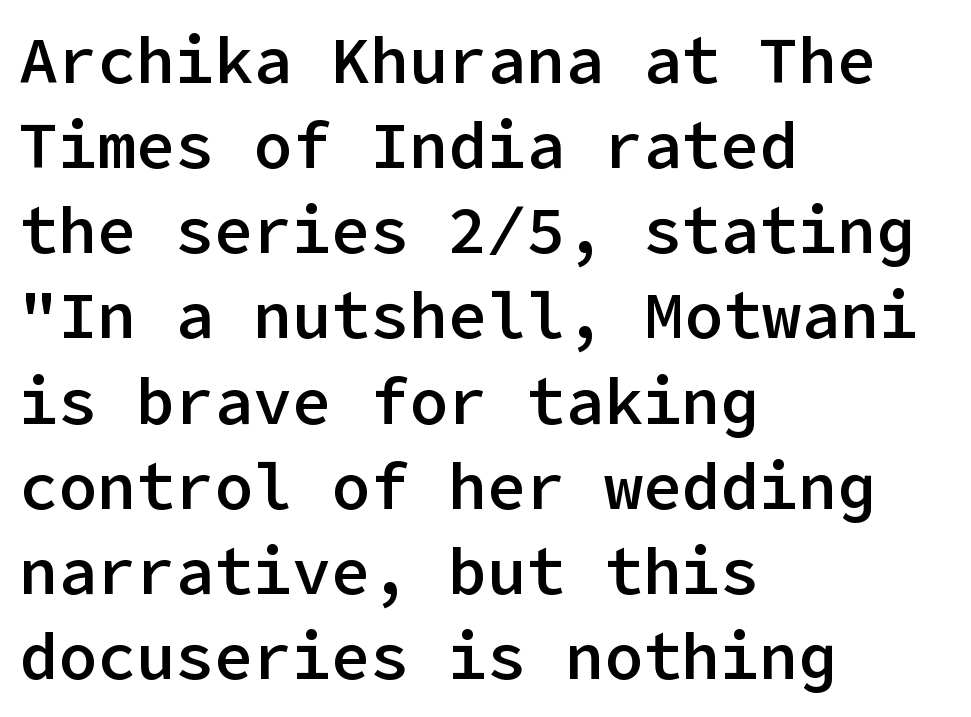
The text was rendered using a sans face with plain stroke endings. Notice how the passage keeps a crisp vertical edge on the left only. Designer's note — italics off, roman on. Honestly, the letter spacing is just normal — you wouldn't notice it. Heft: intermediate — a semibold. Rows of type keep a routine distance in the vertical direction.
